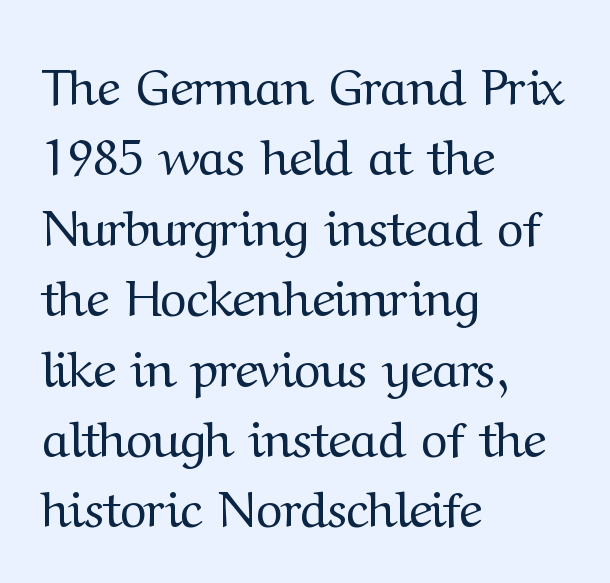
{"serif": "yes", "italic": "no", "bold": "no", "weight": "regular", "width": "normal", "stroke_contrast": "medium", "x_height": "medium", "monospaced": "no", "underline": "no", "align": "left", "line_spacing": "normal", "line_spacing_ratio": 1.38, "letter_spacing": "normal", "letter_spacing_em": 0.0, "glyph_px": 51}
